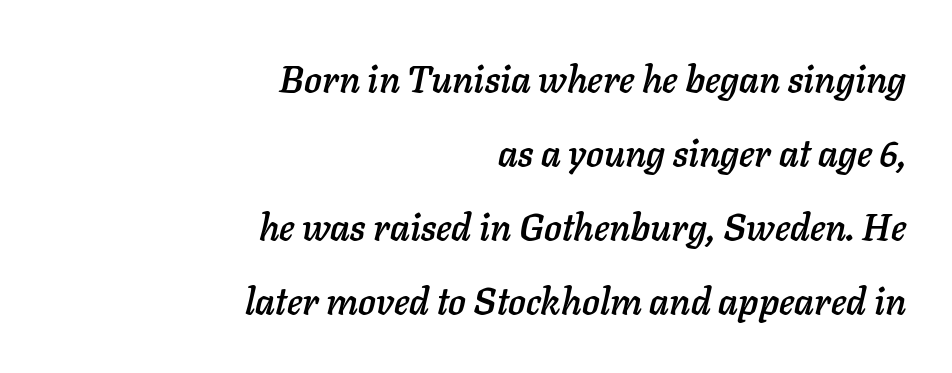
The image shows 37 px text type, italic (leaning right); set right-aligned, loose line spacing (2.0x), normal letter spacing, not underlined; low stroke contrast and a medium x-height.
